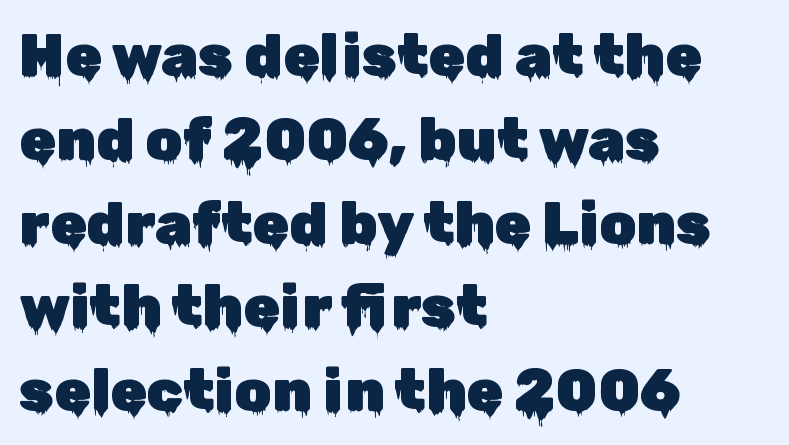
{"serif": "no", "italic": "no", "width": "normal", "stroke_contrast": "low", "x_height": "medium", "monospaced": "no", "underline": "no", "align": "left", "line_spacing": "normal", "line_spacing_ratio": 1.42, "letter_spacing": "normal", "letter_spacing_em": 0.0, "glyph_px": 59}
